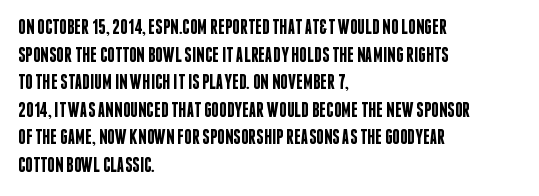
This sample uses plain, unmodified letter spacing. The foot of each line stays bare and open. The leading is moderate, giving the passage an even texture. A somewhat darkened texture: the type is semibold rather than bold.
